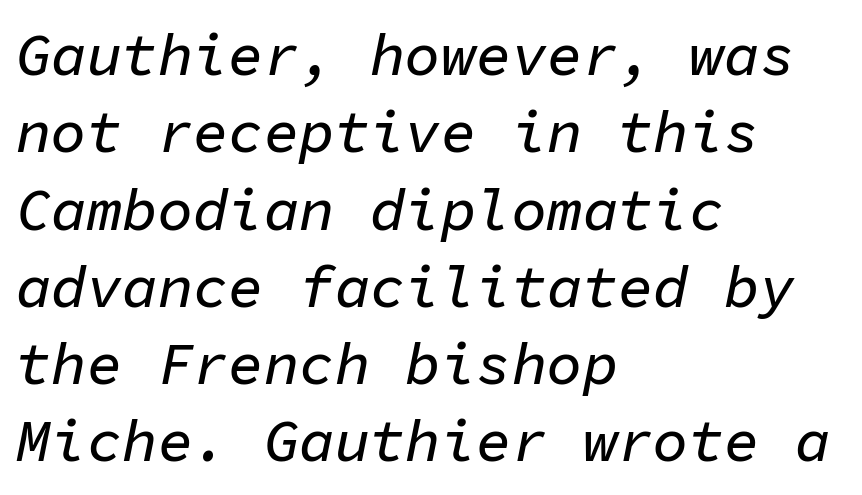
{"italic": "yes", "lean": "right", "slant_degrees": 11, "width": "normal", "stroke_contrast": "low", "x_height": "medium", "monospaced": "yes", "underline": "no", "align": "left", "line_spacing": "normal", "line_spacing_ratio": 1.31, "letter_spacing": "normal", "letter_spacing_em": 0.0, "glyph_px": 59}
